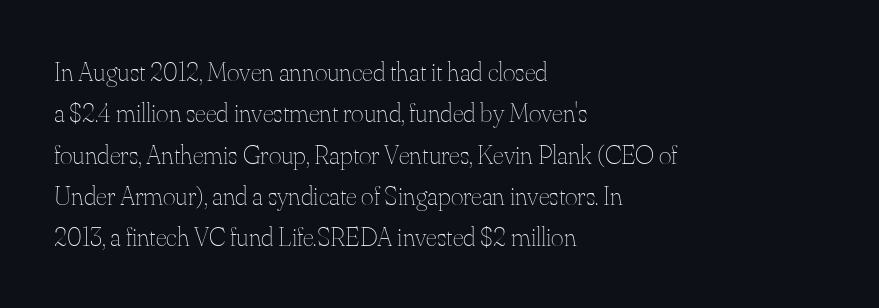
Q: Is the text bold? A: No.
Q: Is the text italic (slanted)? A: No, it is upright.
Q: Is the text underlined? A: No.
Q: How is the paragraph aligned? A: Left-aligned.
Q: Is the spacing between letters normal or unusually wide? A: Normal.
Q: Is the spacing between lines tight, normal or loose? A: Normal.
